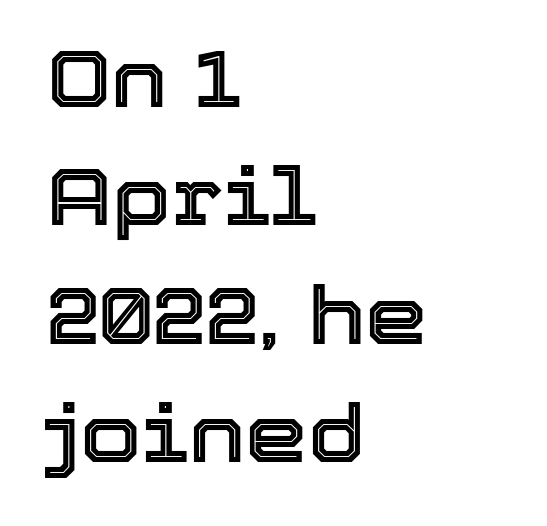
Q: Is the text italic (slanted)? A: No, it is upright.
Q: Is the text underlined? A: No.
Q: How is the paragraph aligned? A: Left-aligned.
Q: Is the spacing between letters normal or unusually wide? A: Normal.
Q: Is the spacing between lines tight, normal or loose? A: Normal.
Q: Width (condensed, normal, or wide)? A: Normal.
Q: x-height? A: Medium.
Q: Monospaced? A: No.
